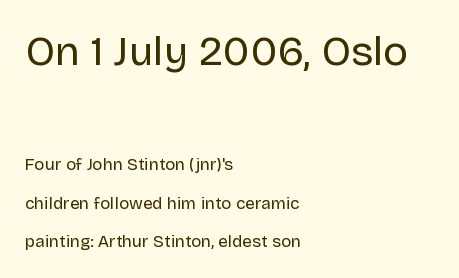
Leading is clearly above the norm, producing a sparse column. The block sitting higher on the canvas is the one with enlarged characters. To sum up the face: it is a sans, with no serifs. The tracking reads as untouched default to a designer's eye. The characters are drawn with everyday or finer stroke widths. Ascenders rise straight up at ninety degrees.
